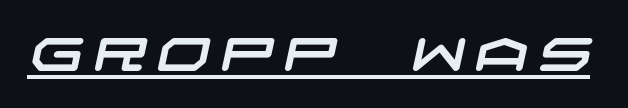
{"serif": "no", "width": "wide", "stroke_contrast": "low", "x_height": "large", "underline": "yes", "letter_spacing": "wide", "letter_spacing_em": 0.22, "glyph_px": 47}
